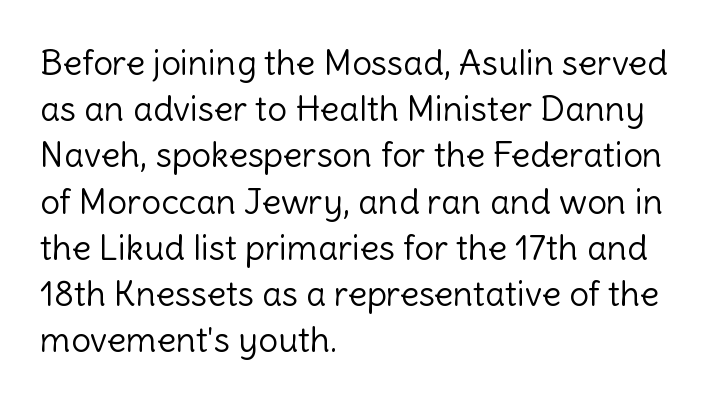
Weight: in the light-to-regular range. A clean baseline with only descenders dipping below it. If you drew a ruler down the left edge, every line would touch it. This sample has the flowing, uneven cadence of proportional lettering. Typographically, this falls in the sans-serif category. This sample keeps an unexceptional amount of space between lines.
